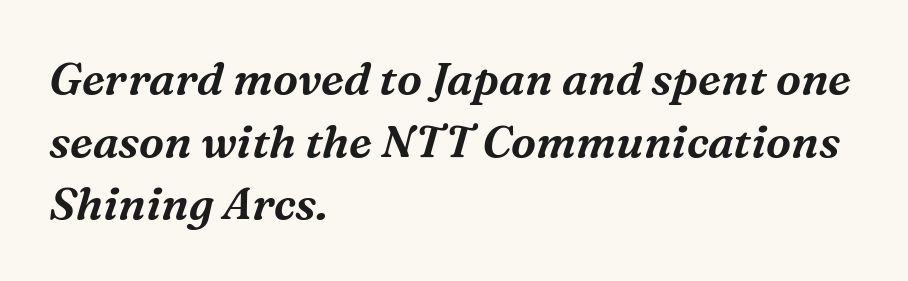
The image shows 45 px serif type, italic (leaning right); set left-aligned, normal line spacing (1.39x), normal letter spacing, not underlined; medium stroke contrast and a medium x-height.
